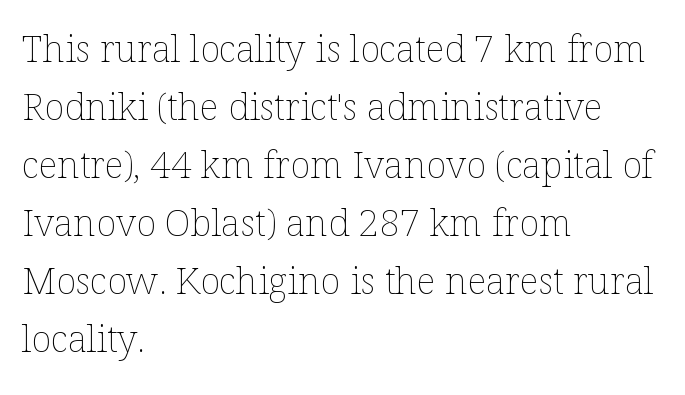
Whoever set this chose a conventional vertical rhythm. No italicization has been applied; the sample stays upright. A student would call this left alignment; a typographer would say flush left, rag right. The face used here is rendered with its standard letterfit. A bare baseline throughout the passage. Think of a printed novel: that variable character pitch is what you see here.
